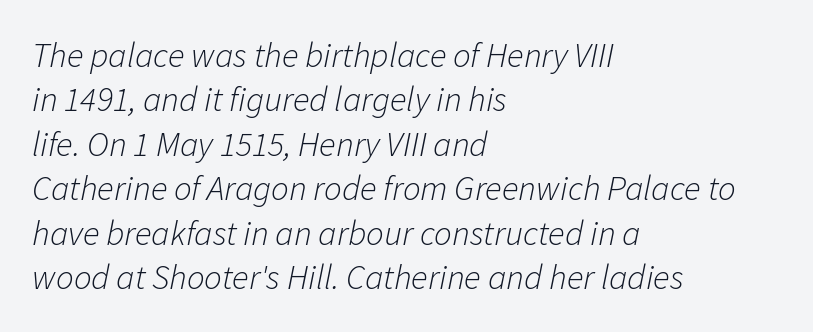
{"italic": "yes", "lean": "right", "slant_degrees": 11, "bold": "no", "weight": "light", "width": "normal", "stroke_contrast": "low", "x_height": "medium", "monospaced": "no", "underline": "no", "align": "left", "line_spacing": "normal", "line_spacing_ratio": 1.27, "letter_spacing": "normal", "letter_spacing_em": 0.0, "glyph_px": 35}
